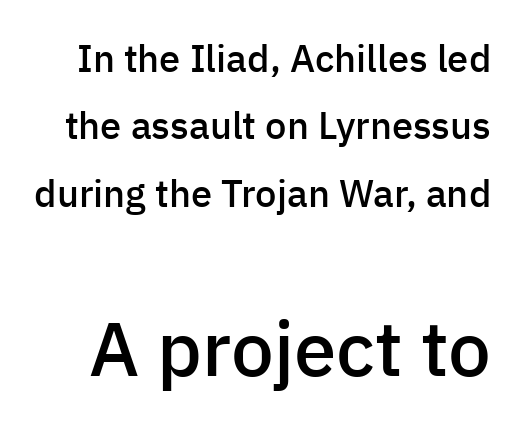
Q: Is the text bold? A: Semi-bold.
Q: Is the text italic (slanted)? A: No, it is upright.
Q: Is the typeface a serif or a sans-serif typeface? A: Sans-serif.
Q: Is the text underlined? A: No.
Q: Is the spacing between letters normal or unusually wide? A: Normal.
Q: Which block of text is set in a larger size, the first (top) or the second (bottom)? A: The second (bottom) one.
Q: Width (condensed, normal, or wide)? A: Normal.
Q: Stroke contrast? A: Low.
Q: x-height? A: Medium.
Q: Monospaced? A: No.
